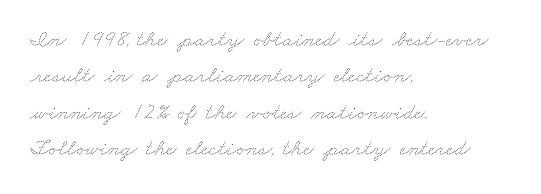
Q: Is the text bold? A: No.
Q: Is the text underlined? A: No.
Q: How is the paragraph aligned? A: Left-aligned.
Q: Is the spacing between letters normal or unusually wide? A: Normal.
Q: Is the spacing between lines tight, normal or loose? A: Normal.
